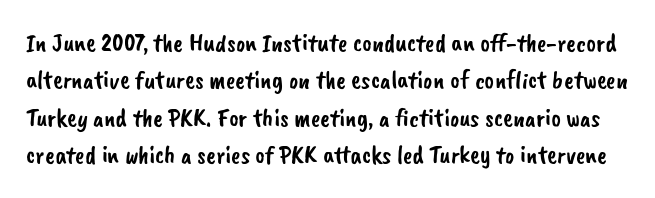
Honestly, the letter spacing is just normal — you wouldn't notice it. If you measured baseline to baseline, you'd find a middling distance. Just letters on the line, the space beneath them empty.
